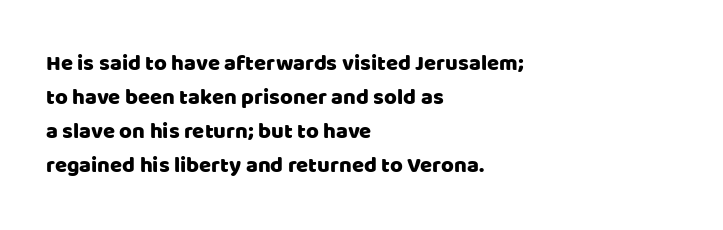
The image shows 22 px text type, upright; set left-aligned, normal line spacing (1.55x), normal letter spacing, not underlined.
